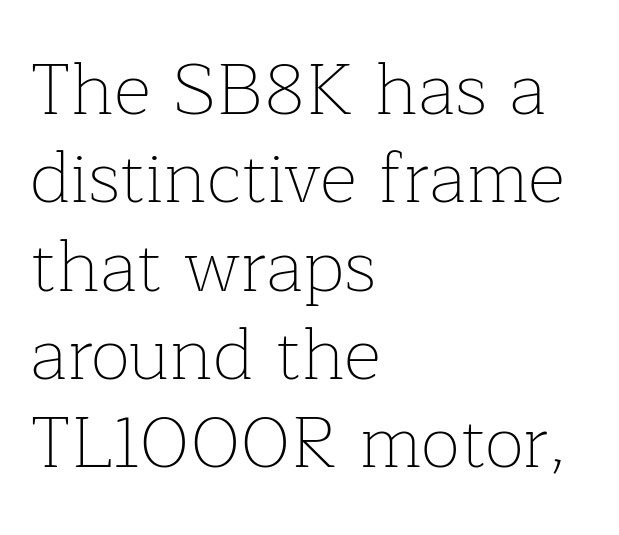
Q: Is the text bold? A: No.
Q: Is the text italic (slanted)? A: No, it is upright.
Q: Is the typeface a serif or a sans-serif typeface? A: Serif.
Q: Is the text underlined? A: No.
Q: How is the paragraph aligned? A: Left-aligned.
Q: Is the spacing between letters normal or unusually wide? A: Normal.
Q: Width (condensed, normal, or wide)? A: Normal.
Q: Stroke contrast? A: Low.
Q: x-height? A: Medium.
Q: Monospaced? A: No.
